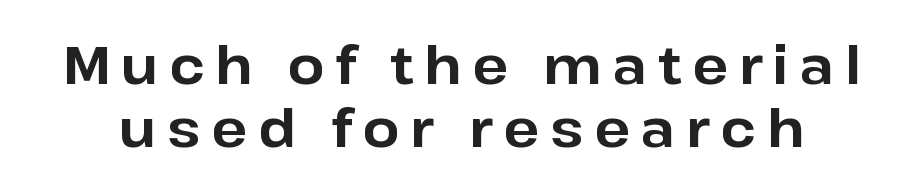
The image shows 52 px bold sans-serif type, upright; set line spacing 1.22x, unusually wide letter spacing (+0.21 em), not underlined; low stroke contrast and a medium x-height.
